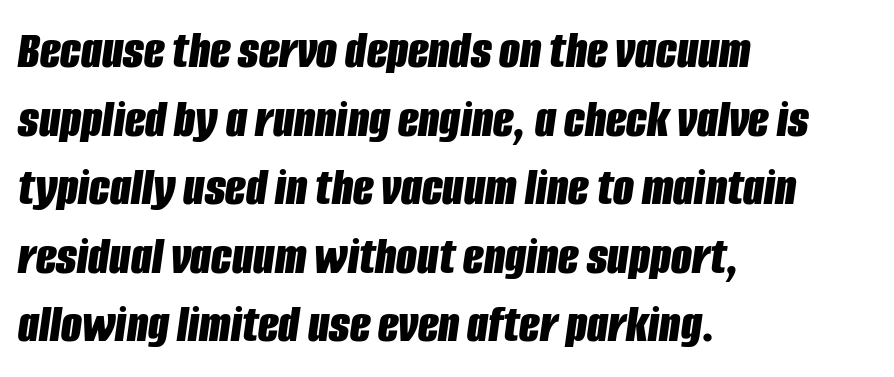
Q: Is the text bold? A: Yes.
Q: Is the text italic (slanted)? A: Yes, it leans right by about 8 degrees.
Q: Is the text underlined? A: No.
Q: How is the paragraph aligned? A: Left-aligned.
Q: Is the spacing between letters normal or unusually wide? A: Normal.
Q: Is the spacing between lines tight, normal or loose? A: Normal.
Q: Width (condensed, normal, or wide)? A: Condensed.
Q: Stroke contrast? A: Low.
Q: x-height? A: Large.
Q: Monospaced? A: No.
